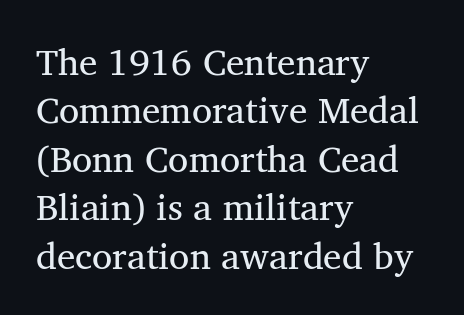
Posture: upright roman. Short note: letters normally spaced. Proportional: the letters do not fall into vertical columns. Beneath every word, the page is bare. Check where the strokes stop: tiny serifs finish them off.
